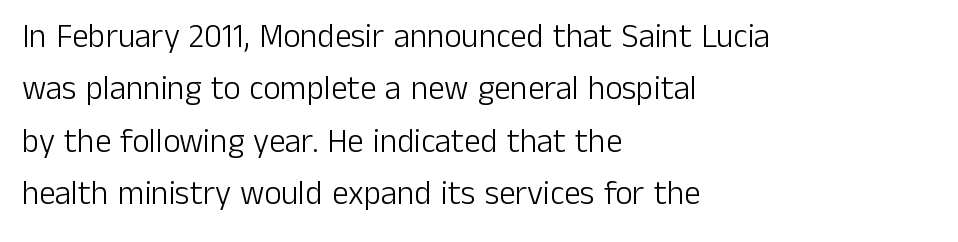
The image shows 33 px light sans-serif type, upright; set left-aligned, normal line spacing (1.59x), normal letter spacing, not underlined; low stroke contrast and a medium x-height.
